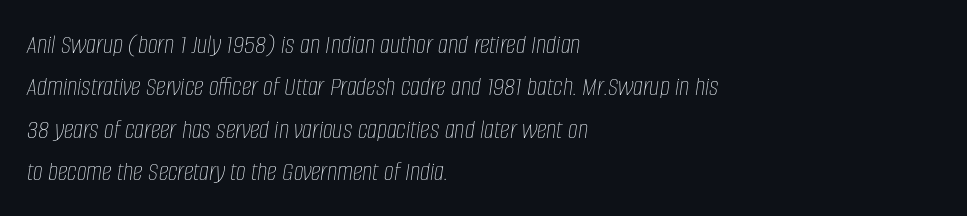
{"italic": "yes", "lean": "right", "slant_degrees": 8, "bold": "no", "weight": "thin", "width": "condensed", "stroke_contrast": "low", "x_height": "large", "monospaced": "no", "underline": "no", "align": "left", "line_spacing": "normal", "line_spacing_ratio": 1.51, "letter_spacing": "normal", "letter_spacing_em": 0.0, "glyph_px": 28}
